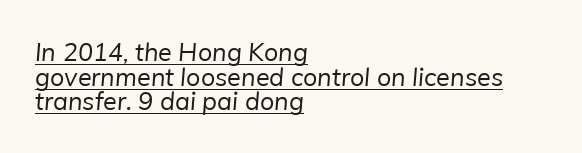
Q: Is the text bold? A: No.
Q: Is the text underlined? A: Yes.
Q: How is the paragraph aligned? A: Left-aligned.
Q: Is the spacing between letters normal or unusually wide? A: Normal.
Q: Is the spacing between lines tight, normal or loose? A: Tight.
